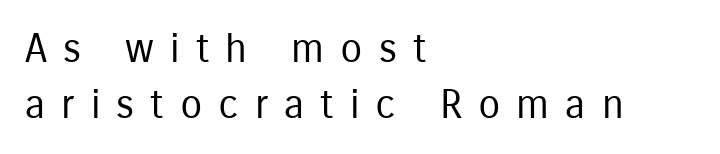
These lines are rendered in a variable-pitch font. The words here are not underlined. Does the copy run flush right? No — it runs flush left. The space between consecutive lines is moderate. The rendering shows plain stroke endings on the letterforms — a sans-serif design. In terms of letterspacing, this is a distinctly airy, spread setting.
